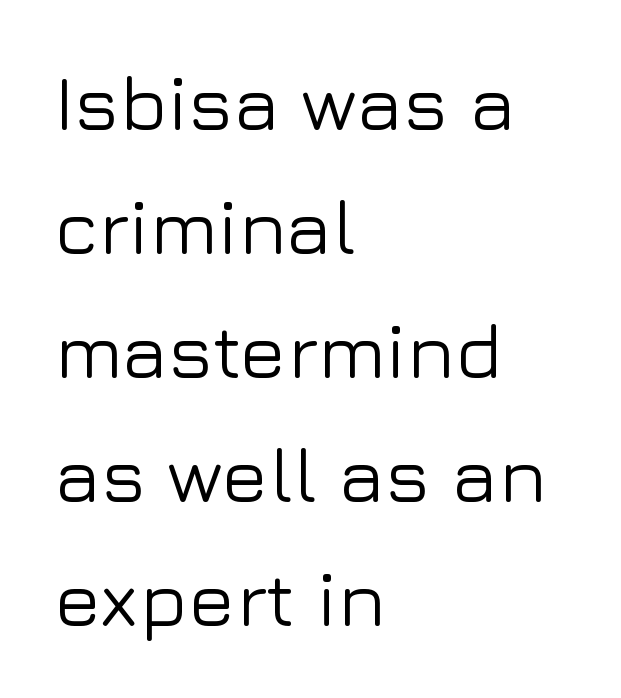
Q: Is the text italic (slanted)? A: No, it is upright.
Q: Is the typeface a serif or a sans-serif typeface? A: Sans-serif.
Q: Is the text underlined? A: No.
Q: How is the paragraph aligned? A: Left-aligned.
Q: Is the spacing between letters normal or unusually wide? A: Normal.
Q: Is the spacing between lines tight, normal or loose? A: Normal.
Q: Width (condensed, normal, or wide)? A: Normal.
Q: Stroke contrast? A: Low.
Q: x-height? A: Medium.
Q: Monospaced? A: No.
